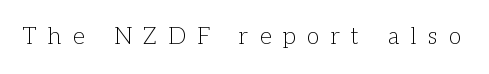
The axis of the letterforms is exactly vertical. Each row of text sits above clean, open space. How are the letters spaced? Widely, with obvious added tracking. Compared with a typical body face, this is equally light or lighter still.
